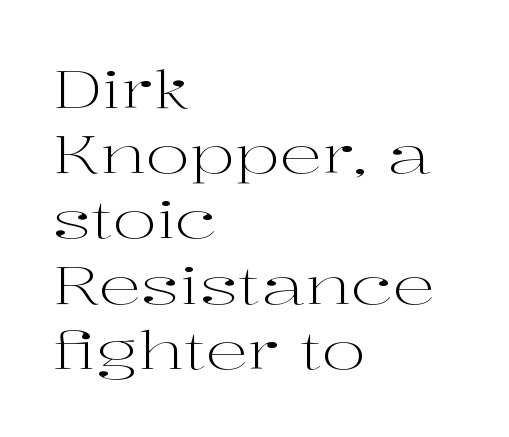
{"serif": "yes", "italic": "no", "bold": "no", "weight": "light", "width": "wide", "stroke_contrast": "high", "x_height": "medium", "monospaced": "no", "underline": "no", "align": "left", "line_spacing_ratio": 1.23, "letter_spacing": "normal", "letter_spacing_em": 0.0, "glyph_px": 53}
